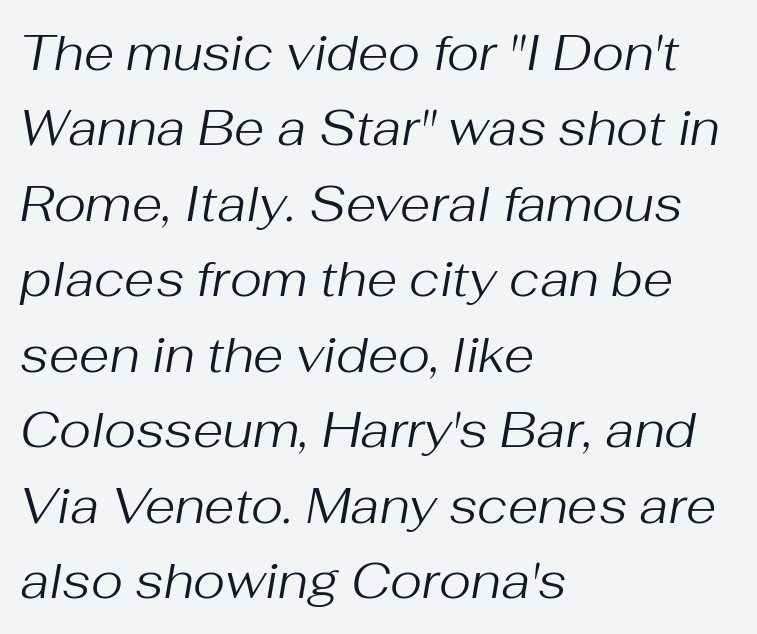
This sample uses plain, unmodified letter spacing. Leading: standard. Note the varied advance widths — an 'i' is clearly narrower than an 'm'. Think standard paragraph weight, or any step lighter than that. All the whitespace from short lines collects on the right. Anything drawn beneath the words? Only blank space.
